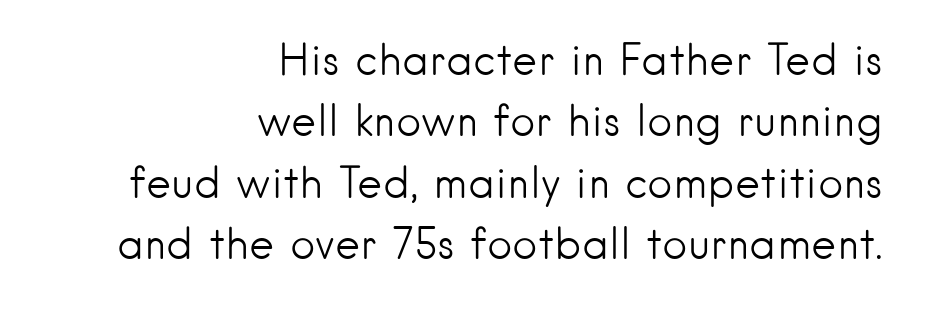
The image shows 43 px light sans-serif type, upright; set right-aligned, normal line spacing (1.43x), normal letter spacing, not underlined; low stroke contrast and a small x-height.
